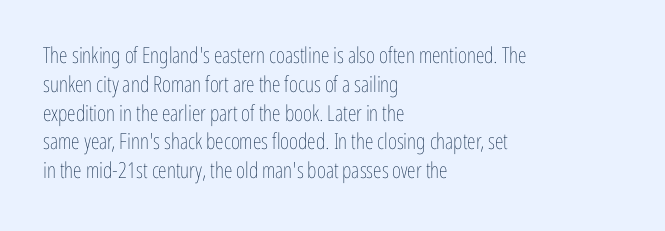
The image shows 22 px text type, upright; set left-aligned, normal line spacing (1.31x), normal letter spacing, not underlined.
